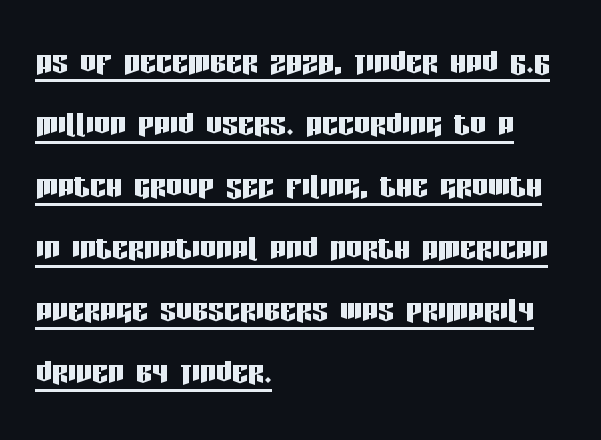
Q: Is the text italic (slanted)? A: No, it is upright.
Q: Is the typeface a serif or a sans-serif typeface? A: Sans-serif.
Q: Is the text underlined? A: Yes.
Q: How is the paragraph aligned? A: Left-aligned.
Q: Is the spacing between letters normal or unusually wide? A: Normal.
Q: Is the spacing between lines tight, normal or loose? A: Normal.
Q: Width (condensed, normal, or wide)? A: Condensed.
Q: Stroke contrast? A: Low.
Q: x-height? A: Large.
Q: Monospaced? A: No.
